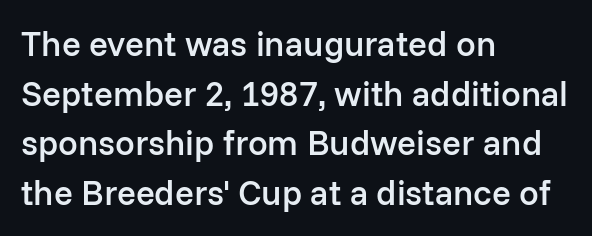
Q: Is the text bold? A: Semi-bold.
Q: Is the text italic (slanted)? A: No, it is upright.
Q: Is the typeface a serif or a sans-serif typeface? A: Sans-serif.
Q: Is the text underlined? A: No.
Q: How is the paragraph aligned? A: Left-aligned.
Q: Is the spacing between letters normal or unusually wide? A: Normal.
Q: Is the spacing between lines tight, normal or loose? A: Normal.
Q: Width (condensed, normal, or wide)? A: Normal.
Q: Stroke contrast? A: Low.
Q: x-height? A: Medium.
Q: Monospaced? A: No.
